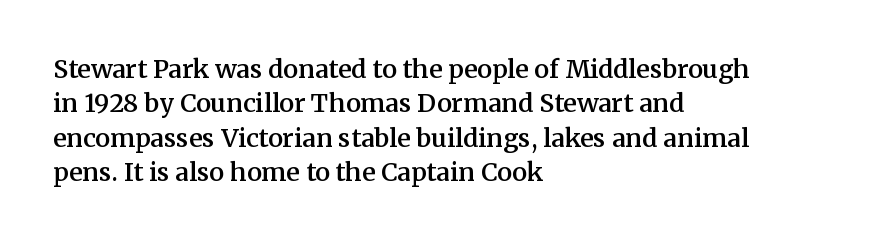
No italicization has been applied; the sample stays upright. Every letter is mildly thick-stroked: semibold rather than bold. The rag falls on the right side of this text block. The area under the type is left untouched.
